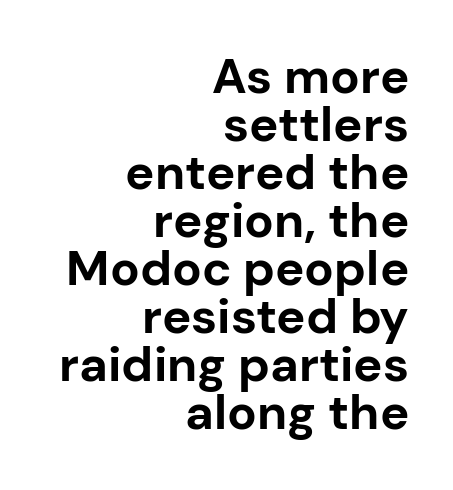
{"serif": "no", "italic": "no", "bold": "yes", "weight": "bold", "width": "normal", "stroke_contrast": "low", "x_height": "medium", "monospaced": "no", "underline": "no", "align": "right", "line_spacing": "tight", "line_spacing_ratio": 0.98, "letter_spacing": "normal", "letter_spacing_em": 0.0, "glyph_px": 49}
